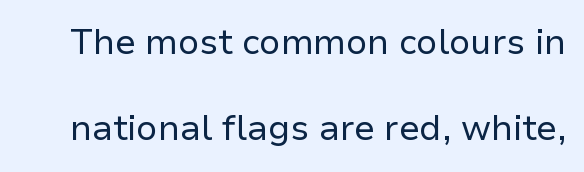
The image shows 35 px regular-weight sans-serif type, upright; set loose line spacing (2.46x), normal letter spacing, not underlined; low stroke contrast and a medium x-height.
